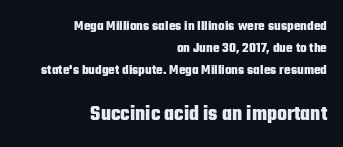
The axis of the letterforms is exactly vertical. If you drew a ruler down the right edge, every line would touch it. The passage shown is emphatically bold. The space directly below the letters is spotless. The vertical gap from one line to the next is medium.
